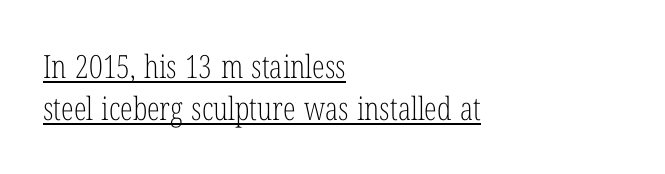
{"serif": "yes", "italic": "no", "bold": "no", "weight": "light", "width": "condensed", "stroke_contrast": "low", "x_height": "medium", "monospaced": "no", "underline": "yes", "align": "left", "line_spacing": "normal", "line_spacing_ratio": 1.32, "letter_spacing": "normal", "letter_spacing_em": 0.0, "glyph_px": 32}
